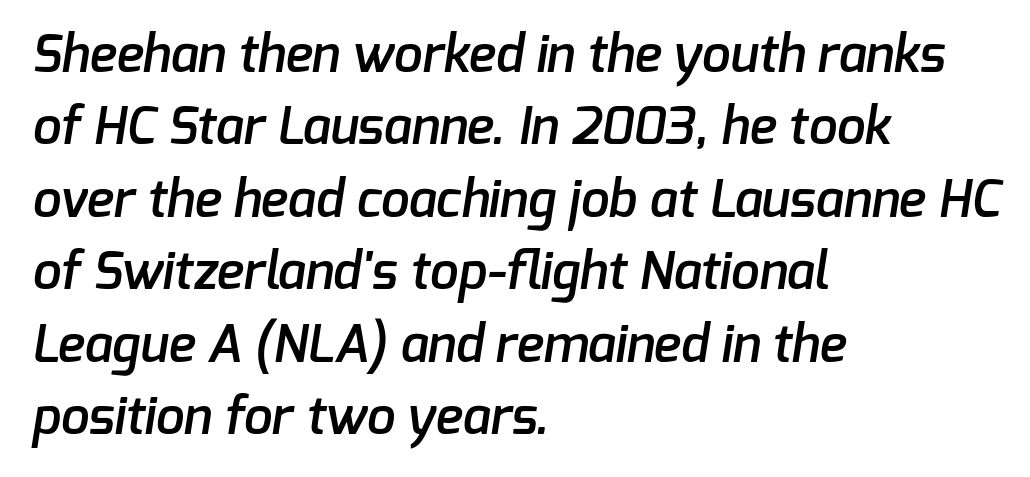
The image shows 51 px semibold sans-serif type; set left-aligned, normal line spacing (1.42x), normal letter spacing, not underlined; low stroke contrast and a medium x-height.
